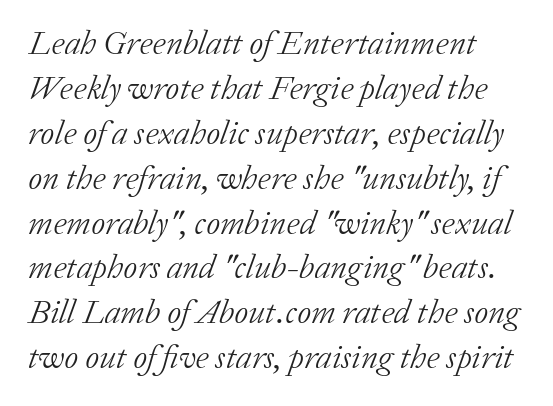
Each letter keeps its own natural width here, so spacing adapts to shape. The whole block is typeset with a tilt. The tracking reads as untouched default to a designer's eye. No heavy texture on the line: the type isn't bold. Glance below the letters and you will spot only blank space.
